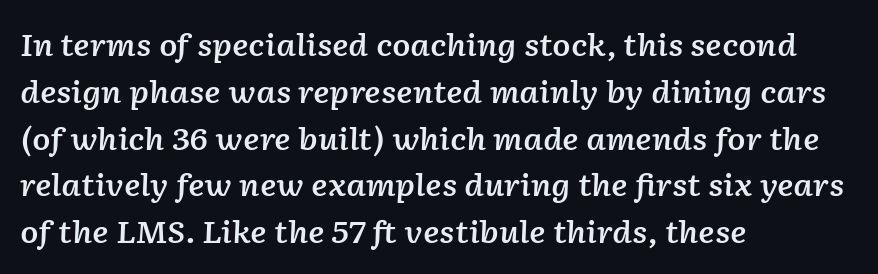
{"italic": "yes", "lean": "right", "slant_degrees": 2, "bold": "semi", "weight": "semibold", "width": "normal", "stroke_contrast": "low", "x_height": "medium", "monospaced": "no", "underline": "no", "align": "left", "line_spacing": "normal", "line_spacing_ratio": 1.56, "letter_spacing": "normal", "letter_spacing_em": 0.0, "glyph_px": 30}
